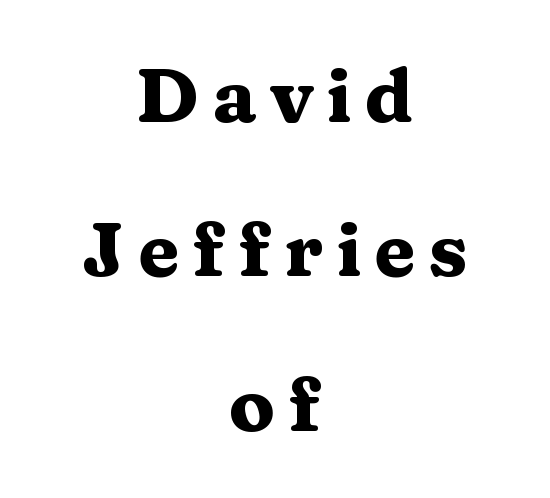
Thick stems and heavy bowls — unmistakably bold. Think of a printed novel: that variable character pitch is what you see here. If you drew a line through each stem, it would be perfectly vertical. This sample is center-justified, so both line endings float freely.
